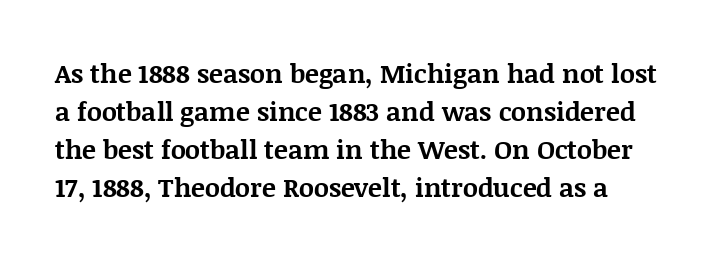
The image shows 26 px bold type, upright; set normal line spacing (1.46x), normal letter spacing, not underlined.
